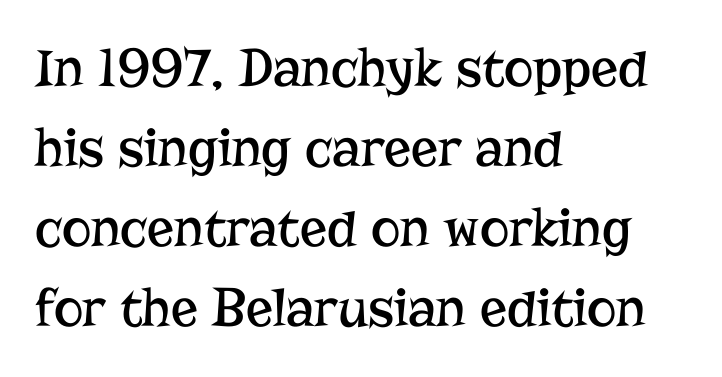
Q: Is the text bold? A: No.
Q: Is the text italic (slanted)? A: No, it is upright.
Q: Is the typeface a serif or a sans-serif typeface? A: Serif.
Q: Is the text underlined? A: No.
Q: How is the paragraph aligned? A: Left-aligned.
Q: Is the spacing between letters normal or unusually wide? A: Normal.
Q: Is the spacing between lines tight, normal or loose? A: Normal.
Q: Width (condensed, normal, or wide)? A: Normal.
Q: Stroke contrast? A: Low.
Q: x-height? A: Medium.
Q: Monospaced? A: No.
